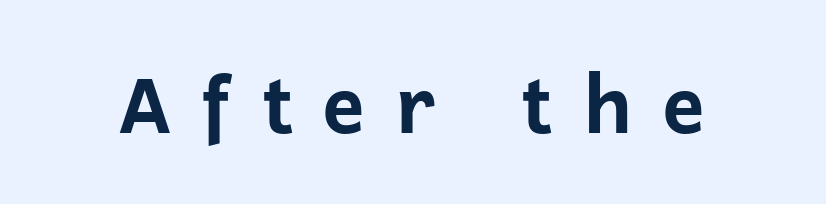
{"serif": "no", "italic": "no", "bold": "yes", "weight": "bold", "width": "normal", "stroke_contrast": "low", "x_height": "medium", "monospaced": "no", "underline": "no", "letter_spacing": "wide", "letter_spacing_em": 0.35, "glyph_px": 80}
